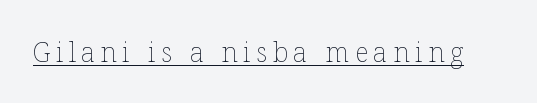
The image shows 27 px text type, upright; set unusually wide letter spacing (+0.2 em), underlined.
